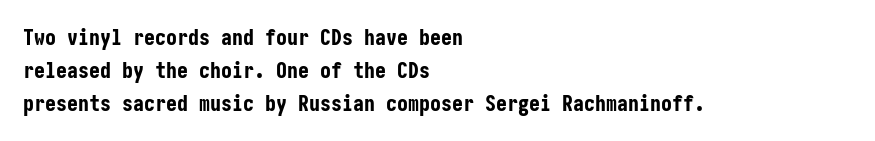
The image shows 22 px bold type, upright; set left-aligned, normal line spacing (1.51x), normal letter spacing, not underlined.
